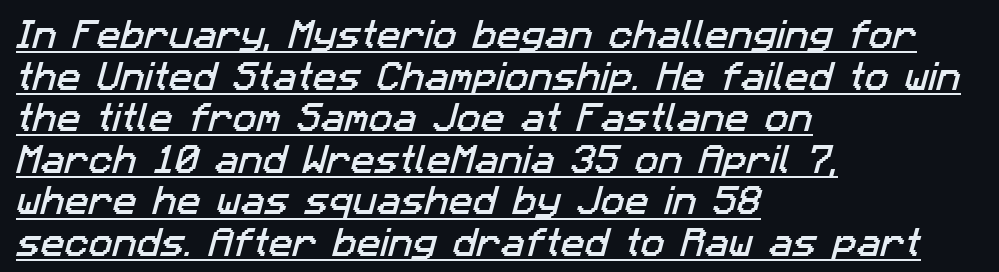
This sample has the flowing, uneven cadence of proportional lettering. Observe the absence of serifs on each vertical stroke in this sample. The specimen includes a rule beneath the text block's lines. You could call the tracking neutral — neither tight nor loose. Reading down the block, your eye returns to a fixed left position each line. The vertical gap from one line to the next is medium.
